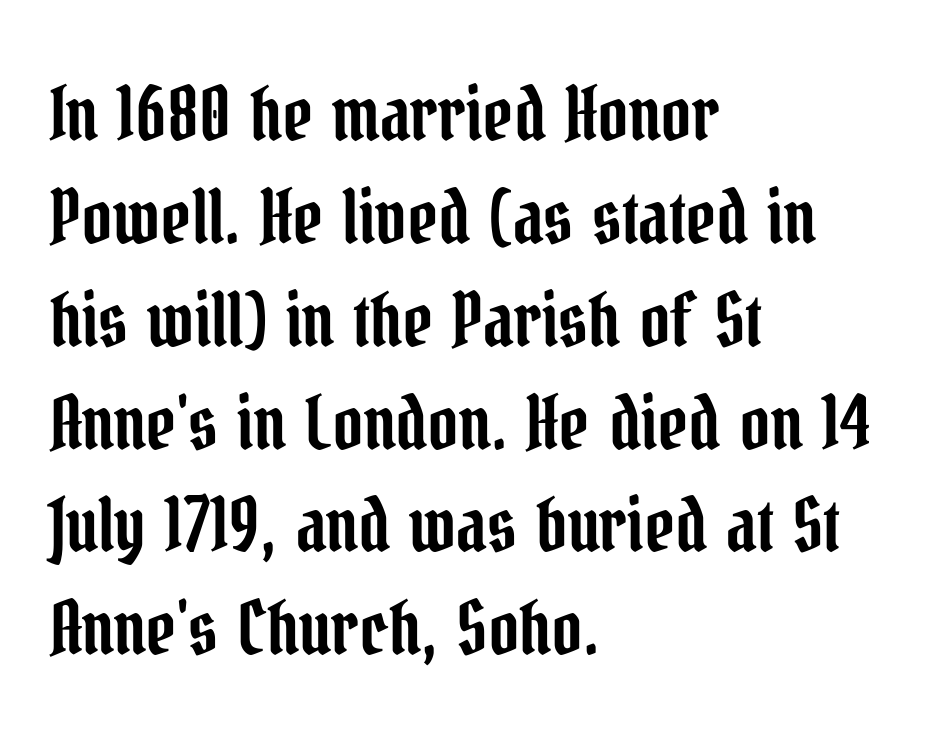
The image shows 74 px condensed serif type, upright; set left-aligned, normal line spacing (1.39x), normal letter spacing, not underlined; low stroke contrast and a medium x-height.
